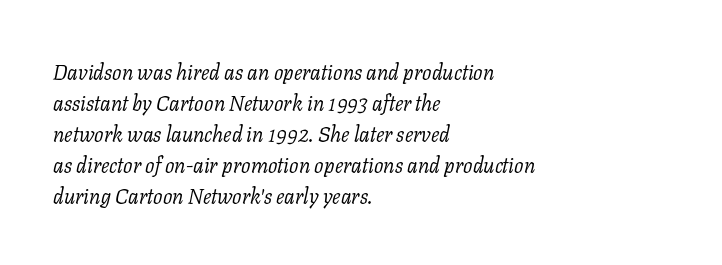
Descenders are the only things crossing below the line. The lines sit at an ordinary, default distance from one another. The letterforms sit shoulder to shoulder at normal distance. Rendered with sloped, italic letterforms.
